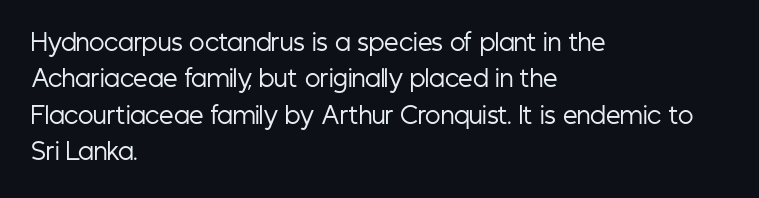
Compared with typical paragraphs, the rows here are spaced about the same. The letterforms sit at book weight or below. Ascenders rise straight up at ninety degrees. The lines are quadded left. Check the space under the baseline: it is left empty. Tracking value appears to be zero — textbook default spacing.
